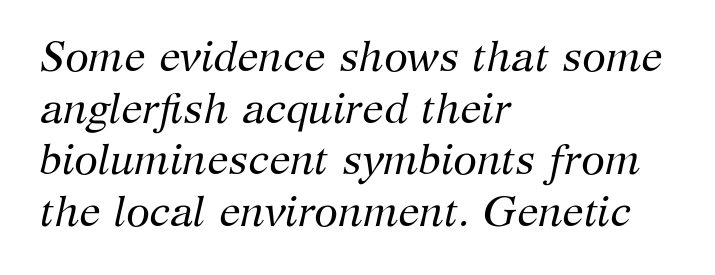
Note the varied advance widths — an 'i' is clearly narrower than an 'm'. Underlining? Definitely not there. Italic: yes, the glyphs are oblique. Tracking here is standard; glyphs follow each other at the usual distance. This sample uses a serif face. Horizontal alignment here is leftward, the default for most running prose.
